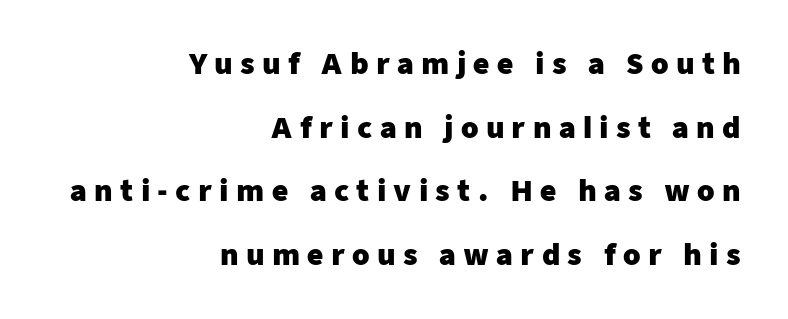
Q: Is the text bold? A: Yes.
Q: Is the text italic (slanted)? A: No, it is upright.
Q: Is the typeface a serif or a sans-serif typeface? A: Sans-serif.
Q: Is the text underlined? A: No.
Q: How is the paragraph aligned? A: Right-aligned.
Q: Is the spacing between letters normal or unusually wide? A: Unusually wide.
Q: Is the spacing between lines tight, normal or loose? A: Loose.
Q: Width (condensed, normal, or wide)? A: Normal.
Q: Stroke contrast? A: Low.
Q: x-height? A: Medium.
Q: Monospaced? A: No.
